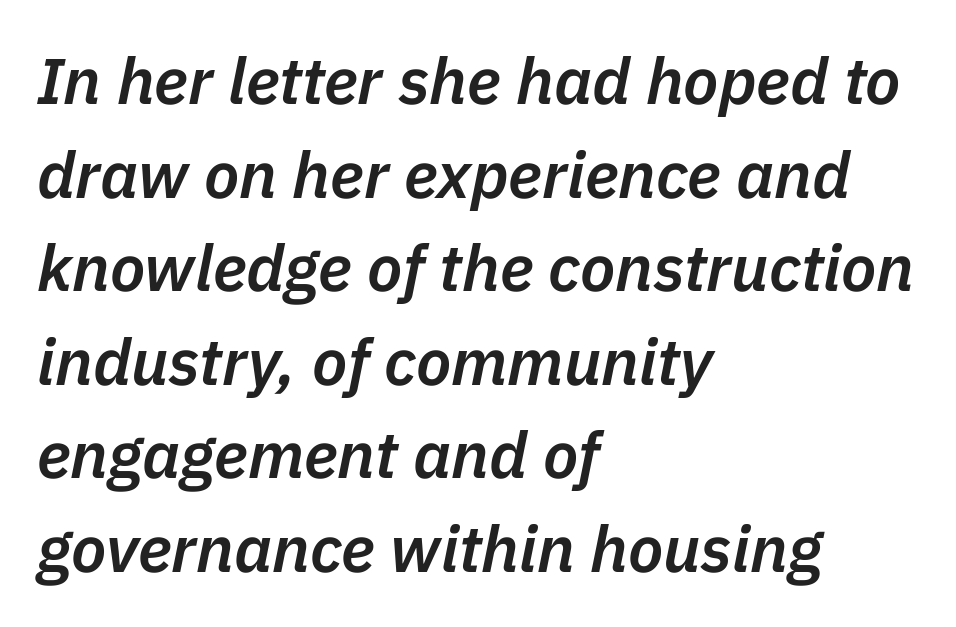
{"italic": "yes", "lean": "right", "slant_degrees": 11, "bold": "semi", "weight": "semibold", "width": "normal", "stroke_contrast": "low", "x_height": "medium", "monospaced": "no", "underline": "no", "align": "left", "line_spacing": "normal", "line_spacing_ratio": 1.44, "letter_spacing": "normal", "letter_spacing_em": 0.0, "glyph_px": 65}
